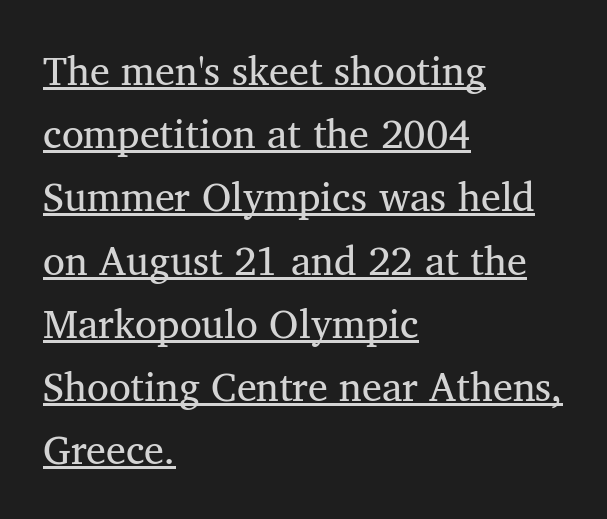
{"serif": "yes", "width": "normal", "stroke_contrast": "medium", "x_height": "medium", "monospaced": "no", "underline": "yes", "align": "left", "line_spacing": "normal", "line_spacing_ratio": 1.58, "letter_spacing": "normal", "letter_spacing_em": 0.0, "glyph_px": 40}
